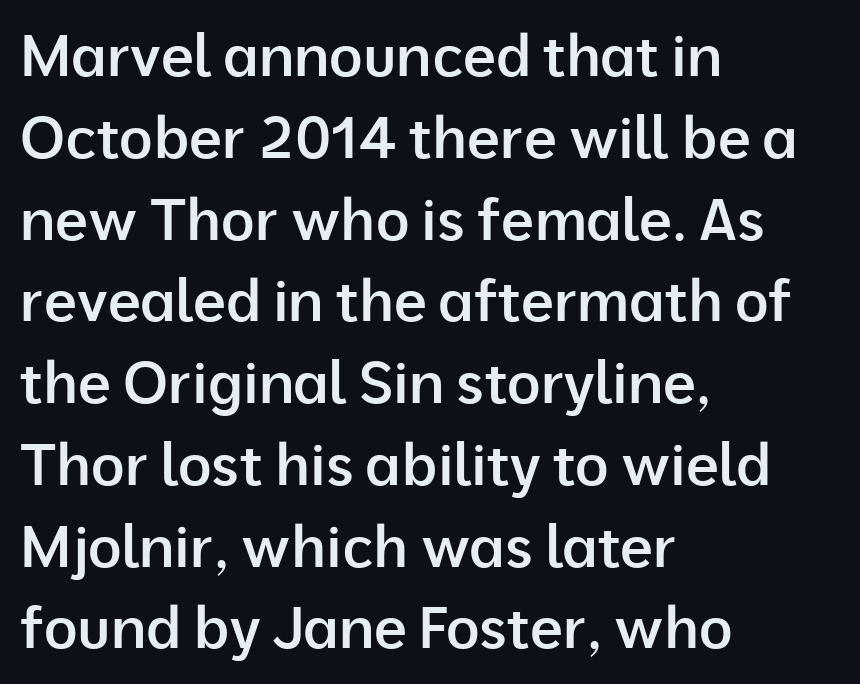
{"serif": "no", "italic": "no", "bold": "semi", "weight": "semibold", "width": "normal", "stroke_contrast": "low", "x_height": "medium", "monospaced": "no", "underline": "no", "align": "left", "line_spacing": "normal", "line_spacing_ratio": 1.41, "letter_spacing": "normal", "letter_spacing_em": 0.0, "glyph_px": 58}
